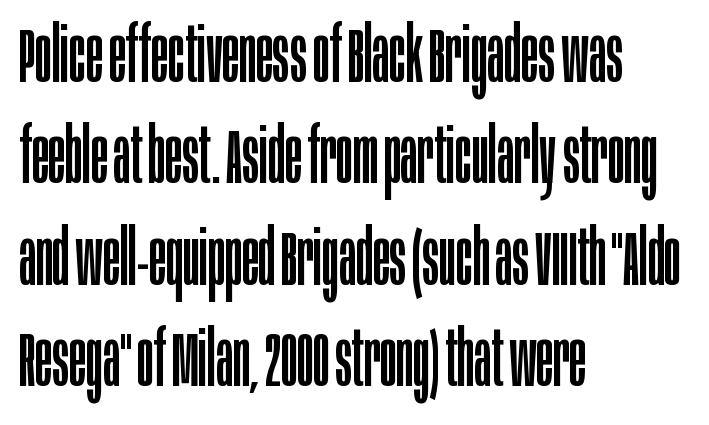
Default kerning and tracking; the words read as compact shapes. Horizontal alignment here is leftward, the default for most running prose. This is sans-serif lettering, the kind often seen on screens and signage. On a weight scale, this lands at 450 or below. What's the leading like? Ordinary, nothing unusual. A bare baseline throughout the passage.
